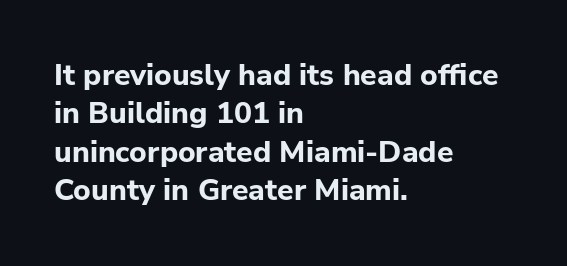
Q: Is the text bold? A: Yes.
Q: Is the text italic (slanted)? A: No, it is upright.
Q: Is the typeface a serif or a sans-serif typeface? A: Sans-serif.
Q: Is the text underlined? A: No.
Q: How is the paragraph aligned? A: Left-aligned.
Q: Is the spacing between letters normal or unusually wide? A: Normal.
Q: Is the spacing between lines tight, normal or loose? A: Normal.
Q: Width (condensed, normal, or wide)? A: Normal.
Q: Stroke contrast? A: Low.
Q: x-height? A: Medium.
Q: Monospaced? A: No.
